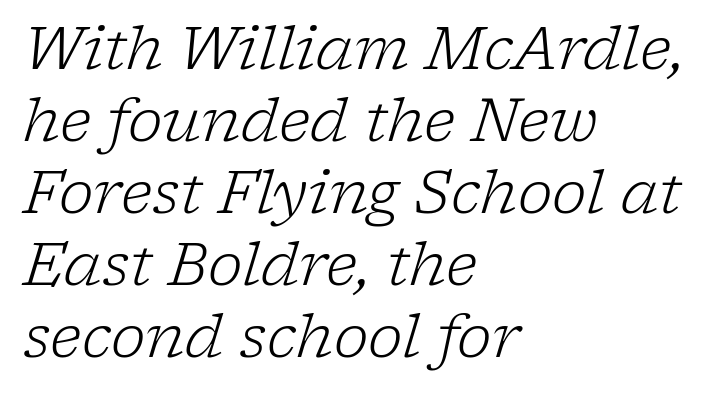
Q: Is the text bold? A: No.
Q: Is the text italic (slanted)? A: Yes, it leans right by about 17 degrees.
Q: Is the typeface a serif or a sans-serif typeface? A: Serif.
Q: Is the text underlined? A: No.
Q: How is the paragraph aligned? A: Left-aligned.
Q: Is the spacing between letters normal or unusually wide? A: Normal.
Q: Width (condensed, normal, or wide)? A: Normal.
Q: Stroke contrast? A: Low.
Q: x-height? A: Medium.
Q: Monospaced? A: No.
